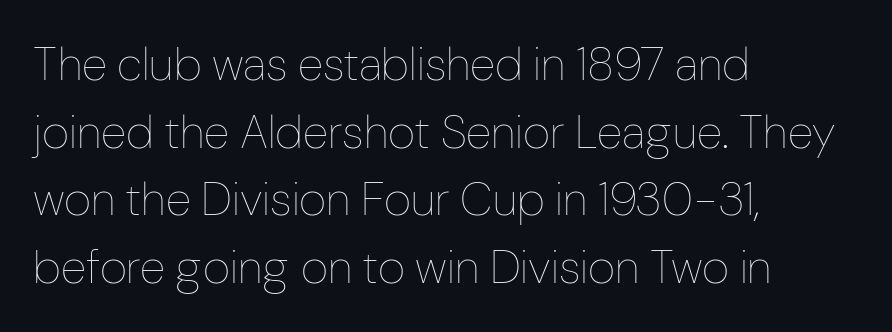
Q: Is the text bold? A: No.
Q: Is the text italic (slanted)? A: No, it is upright.
Q: Is the text underlined? A: No.
Q: How is the paragraph aligned? A: Left-aligned.
Q: Is the spacing between letters normal or unusually wide? A: Normal.
Q: Is the spacing between lines tight, normal or loose? A: Normal.
Q: Width (condensed, normal, or wide)? A: Condensed.
Q: Stroke contrast? A: Low.
Q: x-height? A: Medium.
Q: Monospaced? A: No.
